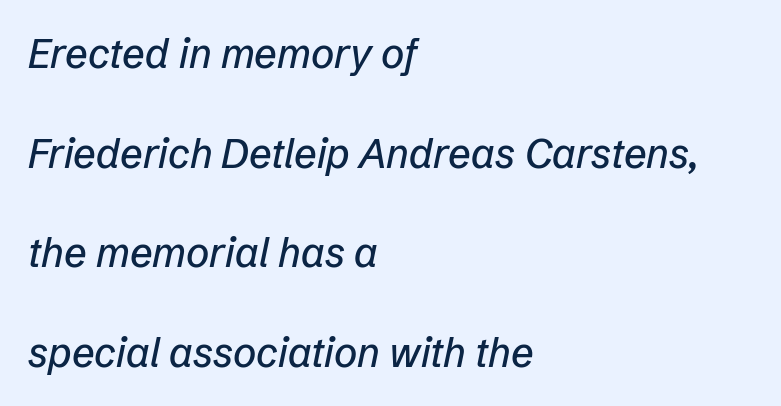
{"italic": "yes", "lean": "right", "slant_degrees": 12, "width": "normal", "stroke_contrast": "low", "x_height": "medium", "monospaced": "no", "underline": "no", "align": "left", "line_spacing": "loose", "line_spacing_ratio": 2.49, "letter_spacing": "normal", "letter_spacing_em": 0.0, "glyph_px": 40}
